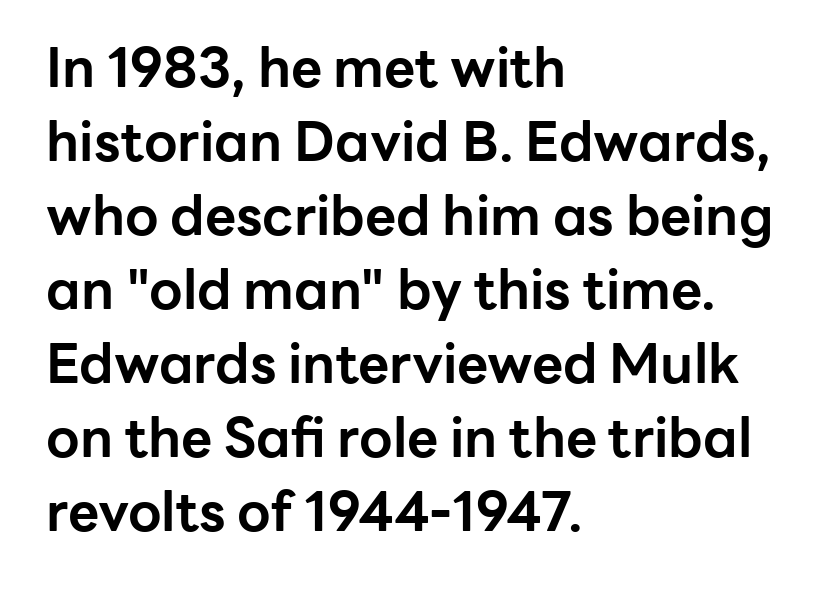
Q: Is the text bold? A: Yes.
Q: Is the text italic (slanted)? A: No, it is upright.
Q: Is the typeface a serif or a sans-serif typeface? A: Sans-serif.
Q: Is the text underlined? A: No.
Q: How is the paragraph aligned? A: Left-aligned.
Q: Is the spacing between letters normal or unusually wide? A: Normal.
Q: Is the spacing between lines tight, normal or loose? A: Normal.
Q: Width (condensed, normal, or wide)? A: Normal.
Q: Stroke contrast? A: Low.
Q: x-height? A: Medium.
Q: Monospaced? A: No.
